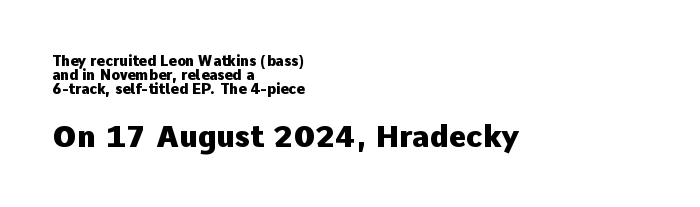
The image shows 30 px heavy sans-serif type, upright; set left-aligned, tight line spacing (1.0x), normal letter spacing, not underlined; the second (bottom) block is 2.14x larger; low stroke contrast and a medium x-height.
